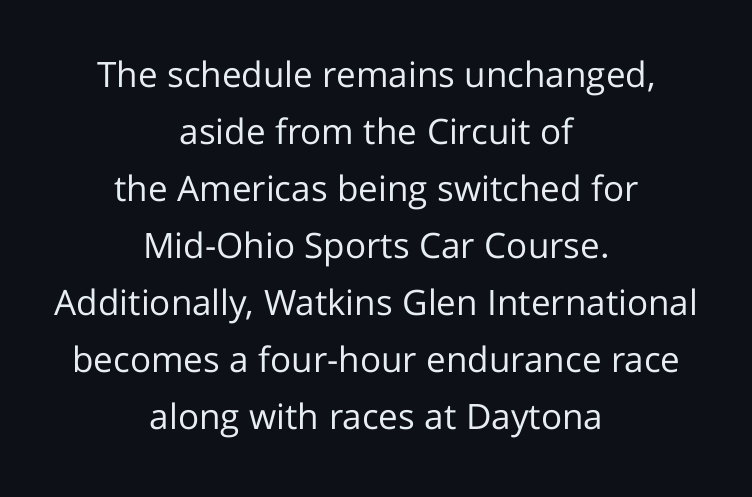
{"serif": "no", "italic": "no", "bold": "no", "weight": "regular", "width": "normal", "stroke_contrast": "low", "x_height": "medium", "monospaced": "no", "underline": "no", "align": "center", "line_spacing": "normal", "line_spacing_ratio": 1.63, "letter_spacing": "normal", "letter_spacing_em": 0.0, "glyph_px": 35}
